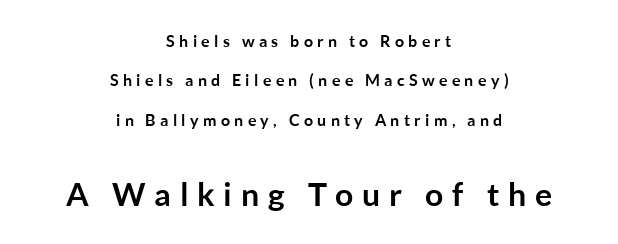
Q: Is the text bold? A: Yes.
Q: Is the text italic (slanted)? A: No, it is upright.
Q: Is the typeface a serif or a sans-serif typeface? A: Sans-serif.
Q: Is the text underlined? A: No.
Q: How is the paragraph aligned? A: Centered.
Q: Is the spacing between letters normal or unusually wide? A: Unusually wide.
Q: Is the spacing between lines tight, normal or loose? A: Loose.
Q: Which block of text is set in a larger size, the first (top) or the second (bottom)? A: The second (bottom) one.
Q: Width (condensed, normal, or wide)? A: Normal.
Q: Stroke contrast? A: Low.
Q: x-height? A: Medium.
Q: Monospaced? A: No.
